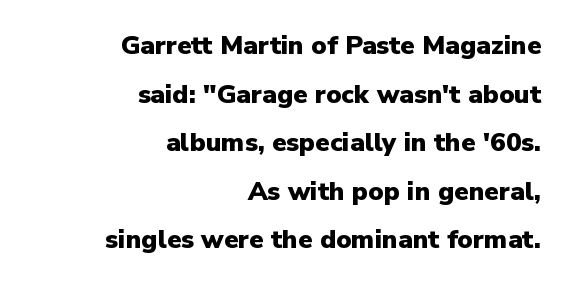
Q: Is the text bold? A: Yes.
Q: Is the text italic (slanted)? A: No, it is upright.
Q: Is the text underlined? A: No.
Q: How is the paragraph aligned? A: Right-aligned.
Q: Is the spacing between letters normal or unusually wide? A: Normal.
